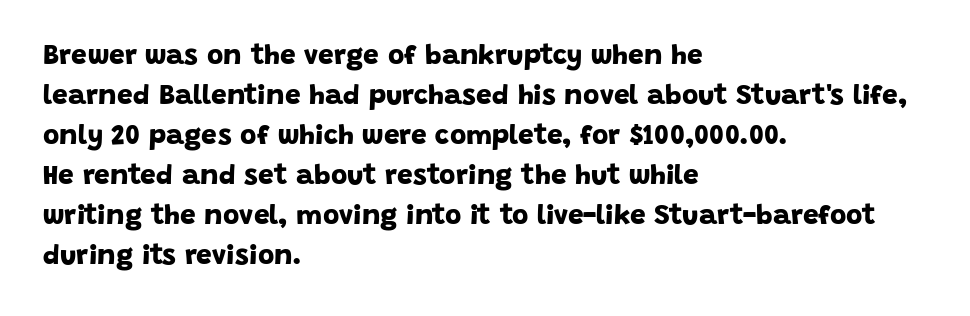
Proportional: the letters do not fall into vertical columns. A student would call this left alignment; a typographer would say flush left, rag right. The words here are not underlined. A full-strength bold gives these letters their thick strokes. In terms of leading, this rendering sits right in the middle. Observe the ordinary spacing: letters are neighbours, not strangers.
